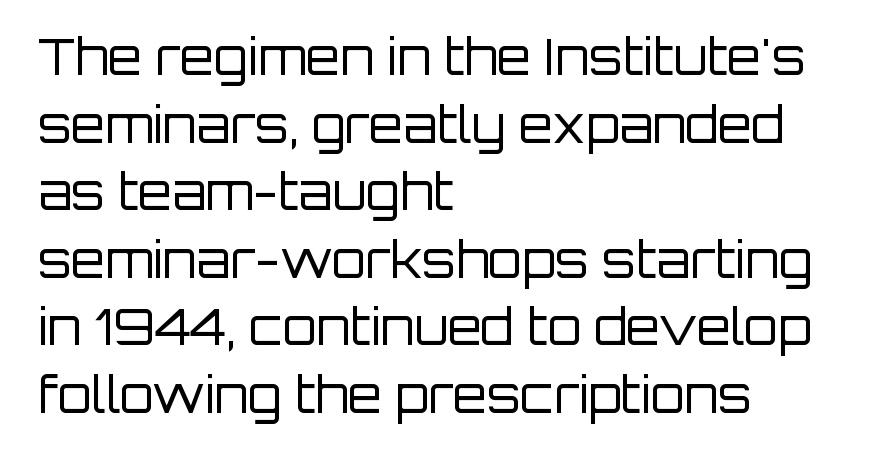
Q: Is the text bold? A: No.
Q: Is the text italic (slanted)? A: No, it is upright.
Q: Is the typeface a serif or a sans-serif typeface? A: Sans-serif.
Q: Is the text underlined? A: No.
Q: How is the paragraph aligned? A: Left-aligned.
Q: Is the spacing between letters normal or unusually wide? A: Normal.
Q: Is the spacing between lines tight, normal or loose? A: Normal.
Q: Width (condensed, normal, or wide)? A: Normal.
Q: Stroke contrast? A: Low.
Q: x-height? A: Large.
Q: Monospaced? A: No.
